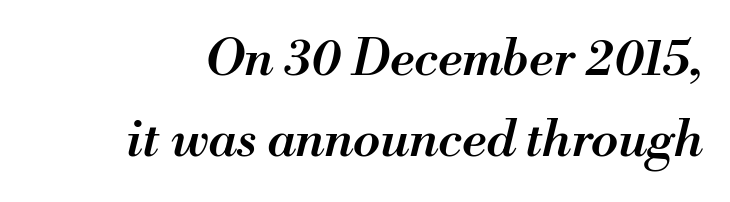
The image shows 50 px semibold type, italic (leaning right); set normal line spacing (1.63x), normal letter spacing, not underlined; medium stroke contrast and a small x-height.
